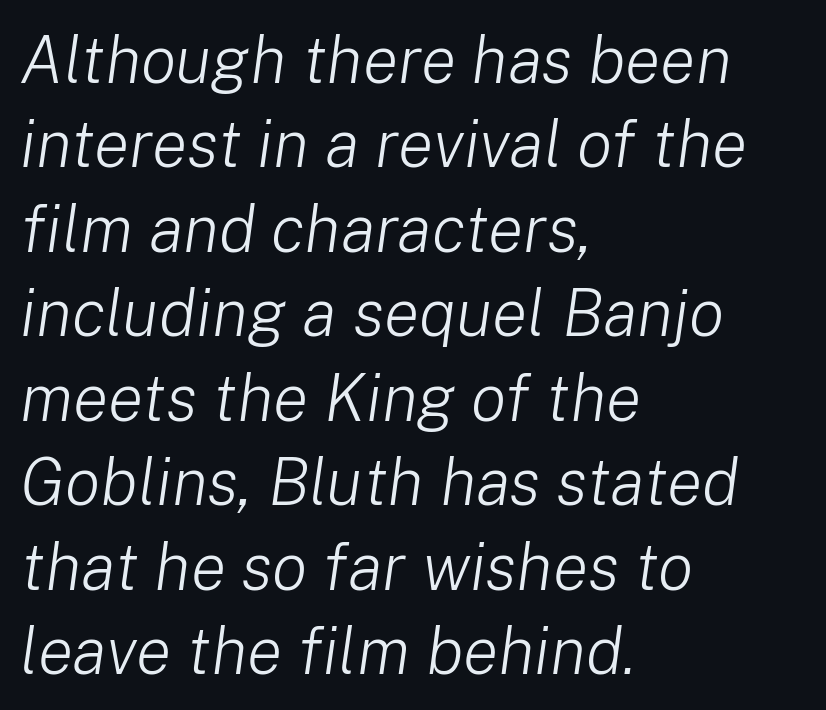
A clean baseline with only descenders dipping below it. Reading down the column, the eye jumps a familiar distance to each next line. Each letter keeps its own natural width here, so spacing adapts to shape. There's an unmistakable incline to the writing here. The compositor pushed each line to the left boundary.
